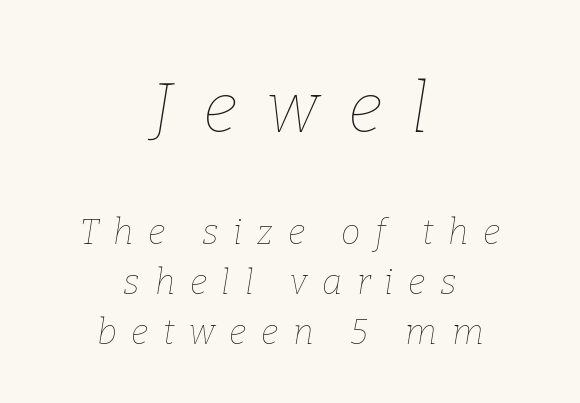
These lines are rendered in a variable-pitch font. Students, observe: this is what conventionally led text looks like. Between these two stacked blocks, the higher one wins on size. Stroke thickness stays within the range of a standard reading face or lighter. The whole block is typeset with a tilt. The space beneath each line is pristine and unruled.
